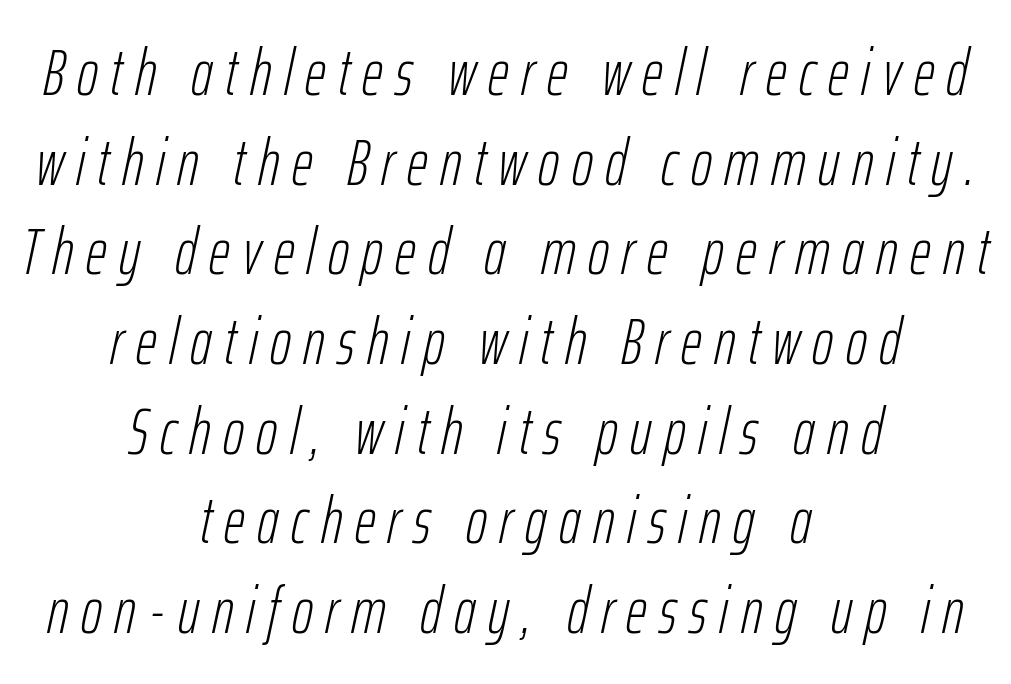
The image shows 65 px light, condensed type, italic (leaning right); set centered, normal line spacing (1.38x), not underlined; low stroke contrast and a medium x-height.
